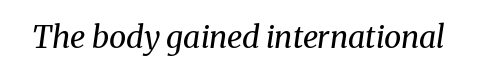
Q: Is the text bold? A: No.
Q: Is the text italic (slanted)? A: Yes, it leans right by about 8 degrees.
Q: Is the typeface a serif or a sans-serif typeface? A: Serif.
Q: Is the text underlined? A: No.
Q: Is the spacing between letters normal or unusually wide? A: Normal.
Q: Width (condensed, normal, or wide)? A: Normal.
Q: Stroke contrast? A: Medium.
Q: x-height? A: Medium.
Q: Monospaced? A: No.
